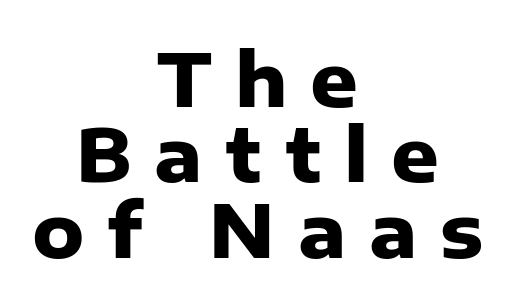
{"serif": "no", "italic": "no", "bold": "yes", "weight": "heavy", "width": "normal", "stroke_contrast": "low", "x_height": "medium", "monospaced": "no", "underline": "no", "align": "center", "line_spacing": "tight", "line_spacing_ratio": 1.02, "letter_spacing": "wide", "letter_spacing_em": 0.31, "glyph_px": 74}
